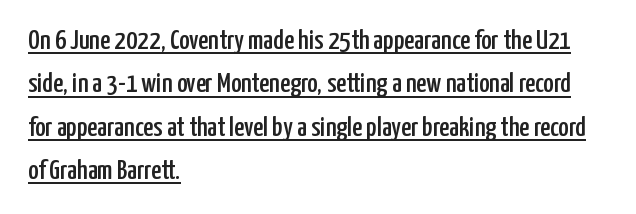
Q: Is the text italic (slanted)? A: No, it is upright.
Q: Is the typeface a serif or a sans-serif typeface? A: Sans-serif.
Q: Is the text underlined? A: Yes.
Q: How is the paragraph aligned? A: Left-aligned.
Q: Is the spacing between letters normal or unusually wide? A: Normal.
Q: Is the spacing between lines tight, normal or loose? A: Normal.
Q: Width (condensed, normal, or wide)? A: Condensed.
Q: Stroke contrast? A: Low.
Q: x-height? A: Medium.
Q: Monospaced? A: No.
